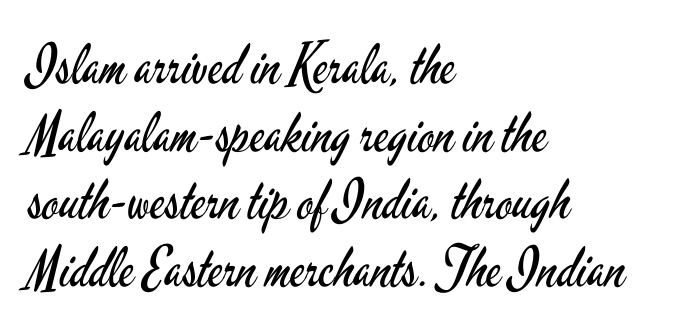
Here the glyphs are tracked normally, forming tight word shapes. Where is the straight margin? On the left. Grotesque or geometric, the face here clearly has no serifs.
